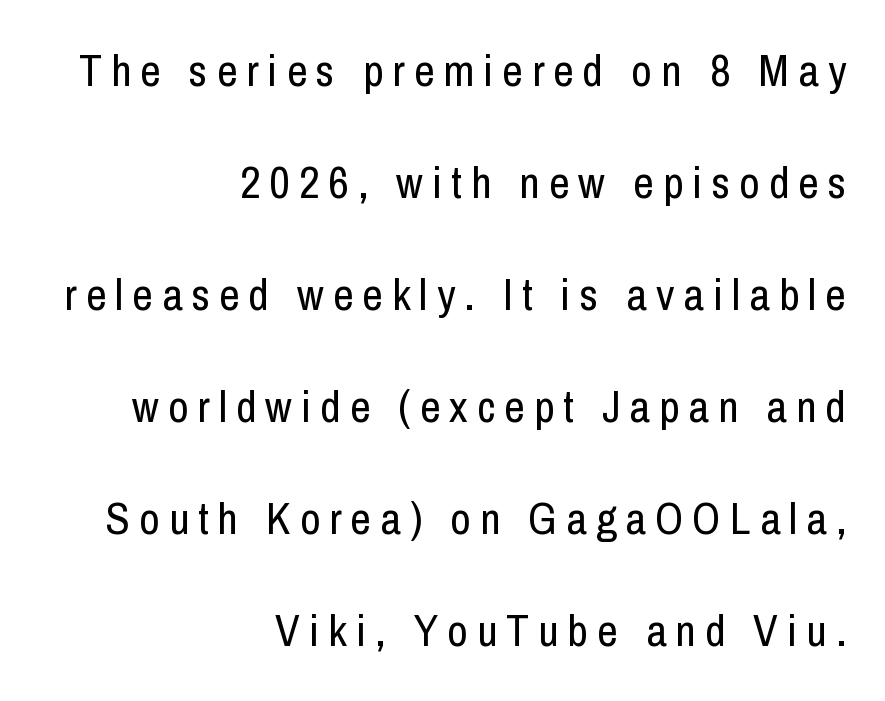
Characters remain perfectly vertical along every line. Right-aligned paragraph, ragged on the left. Spacing verdict: proportional, widths tailored to each character. To sum up the face: it is a sans, with no serifs. Bare-footed words on every line. Weight: not bold — regular or lighter.
